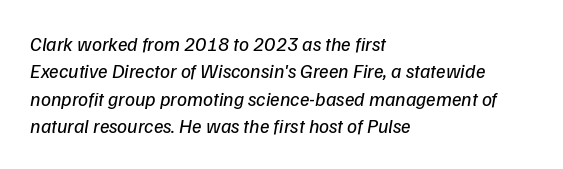
The image shows 20 px text type; set left-aligned, normal line spacing (1.37x), normal letter spacing, not underlined.
